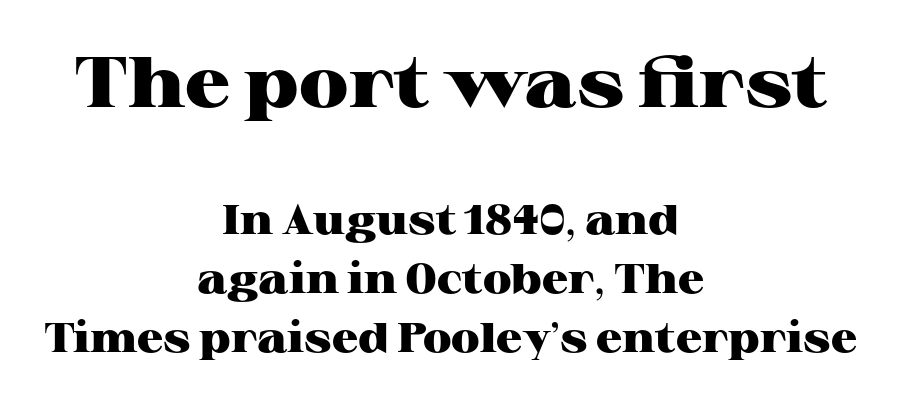
The image shows 71 px heavy, wide serif type, upright; set centered, normal line spacing (1.43x), normal letter spacing, not underlined; the first (top) block is 1.73x larger; high stroke contrast and a medium x-height.
